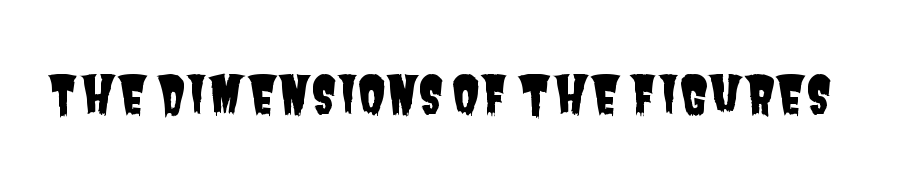
{"serif": "no", "width": "condensed", "stroke_contrast": "low", "x_height": "large", "monospaced": "no", "underline": "no", "letter_spacing": "normal", "letter_spacing_em": 0.0, "glyph_px": 51}
